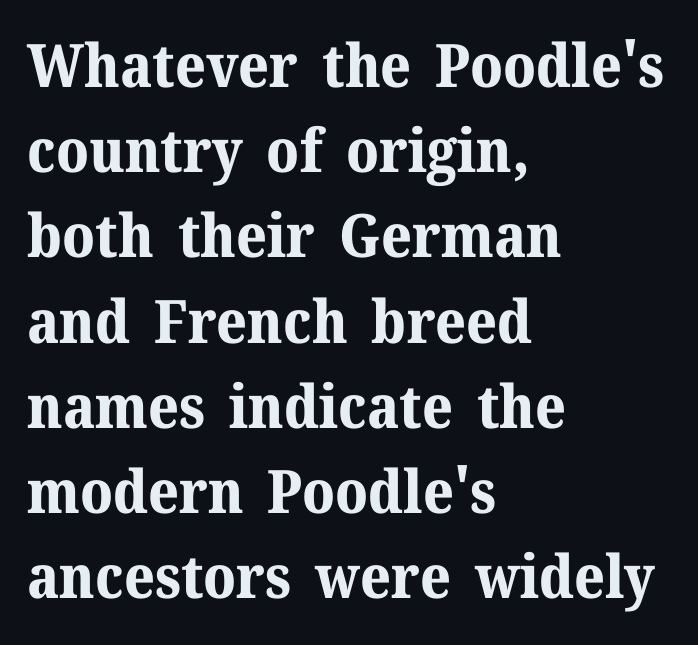
Font category for this specimen: serif. Default kerning and tracking; the words read as compact shapes. The lettering stays uniformly vertical, giving the passage a roman look. Leading: standard. Check the space under the baseline: it is left empty.
